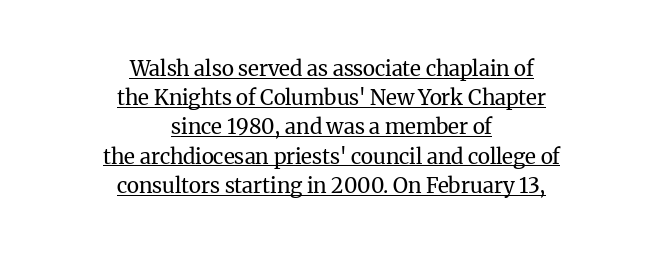
The image shows 21 px text type, upright; set centered, normal line spacing (1.39x), normal letter spacing, underlined.
